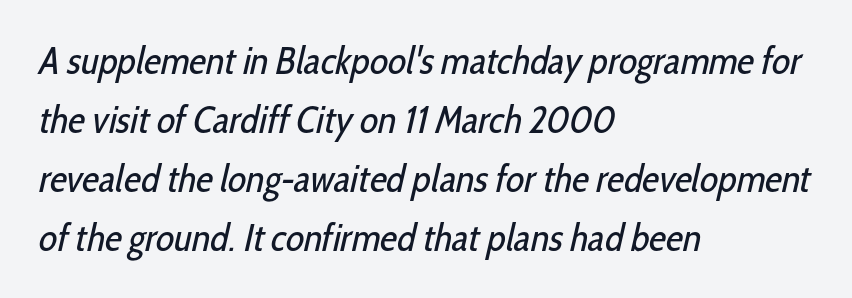
{"serif": "no", "bold": "no", "weight": "regular", "width": "condensed", "stroke_contrast": "low", "x_height": "medium", "monospaced": "no", "underline": "no", "align": "left", "line_spacing": "normal", "line_spacing_ratio": 1.55, "letter_spacing": "normal", "letter_spacing_em": 0.0, "glyph_px": 38}
